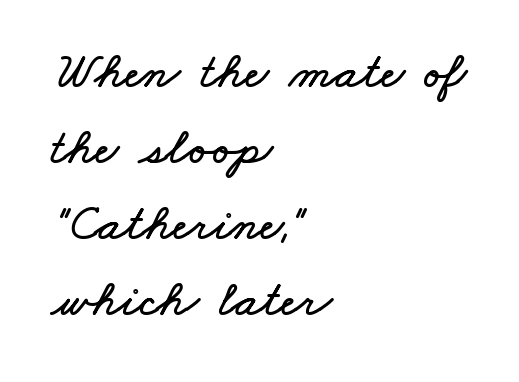
{"width": "wide", "stroke_contrast": "low", "x_height": "small", "monospaced": "no", "underline": "no", "align": "left", "line_spacing": "normal", "line_spacing_ratio": 1.49, "letter_spacing": "normal", "letter_spacing_em": 0.0, "glyph_px": 51}
